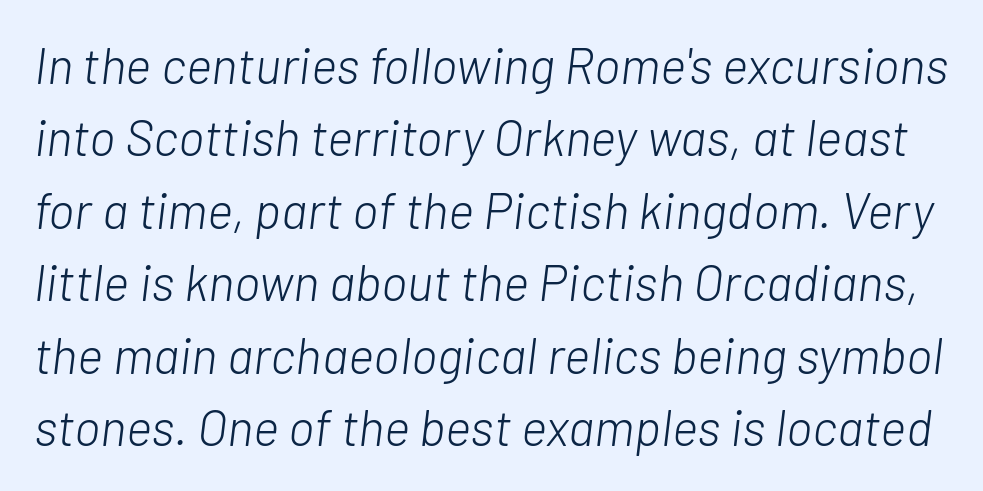
The image shows 50 px light type, italic (leaning right); set normal line spacing (1.45x), normal letter spacing, not underlined; low stroke contrast and a medium x-height.
